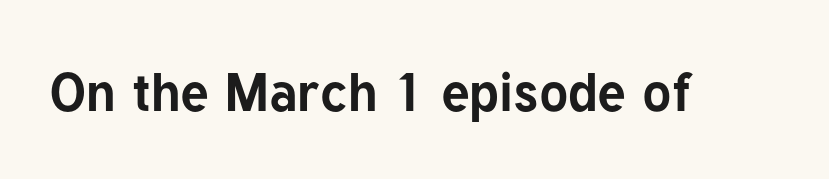
Stroke terminals: plain, sans-serif. Designer's note — italics off, roman on. Each letter keeps its own natural width here, so spacing adapts to shape. No word sits above an underline.
